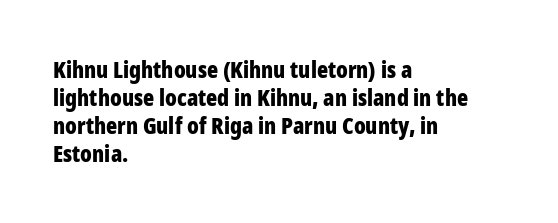
Q: Is the text bold? A: Yes.
Q: Is the text italic (slanted)? A: No, it is upright.
Q: Is the text underlined? A: No.
Q: How is the paragraph aligned? A: Left-aligned.
Q: Is the spacing between letters normal or unusually wide? A: Normal.
